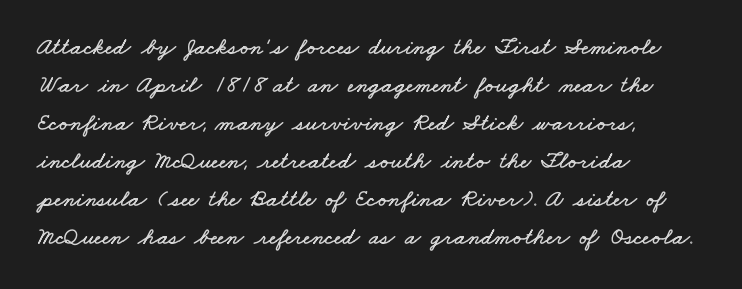
Characters follow at the spacing the type designer built in. Does the leading feel generous? No, just average. Quick note: underline off. The paragraph shown leans on its left margin.
